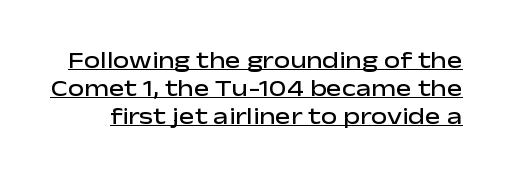
The image shows 23 px text type, upright; set line spacing 1.22x, normal letter spacing, underlined.
